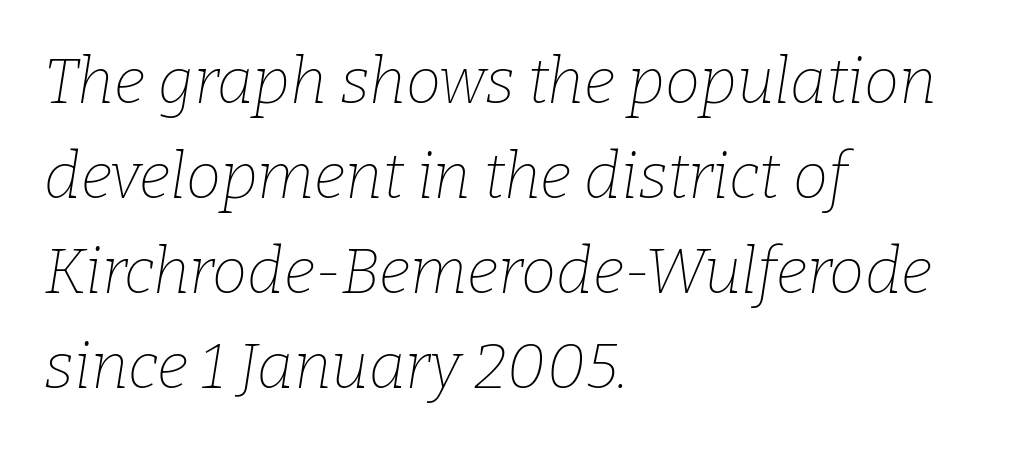
{"serif": "yes", "italic": "yes", "lean": "right", "slant_degrees": 9, "bold": "no", "weight": "thin", "width": "normal", "stroke_contrast": "low", "x_height": "medium", "monospaced": "no", "underline": "no", "align": "left", "line_spacing": "normal", "line_spacing_ratio": 1.51, "letter_spacing": "normal", "letter_spacing_em": 0.0, "glyph_px": 63}
